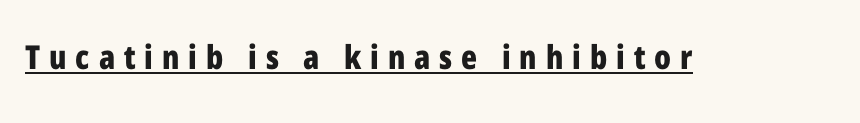
The image shows 33 px bold, condensed sans-serif type, upright; set unusually wide letter spacing (+0.27 em), underlined; low stroke contrast and a medium x-height.
